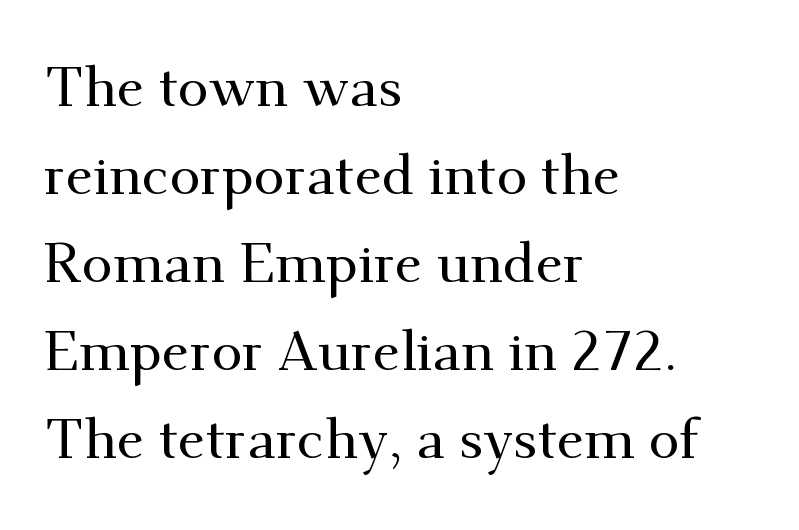
Q: Is the text italic (slanted)? A: No, it is upright.
Q: Is the typeface a serif or a sans-serif typeface? A: Serif.
Q: Is the text underlined? A: No.
Q: How is the paragraph aligned? A: Left-aligned.
Q: Is the spacing between letters normal or unusually wide? A: Normal.
Q: Is the spacing between lines tight, normal or loose? A: Normal.
Q: Width (condensed, normal, or wide)? A: Normal.
Q: Stroke contrast? A: Medium.
Q: x-height? A: Small.
Q: Monospaced? A: No.
